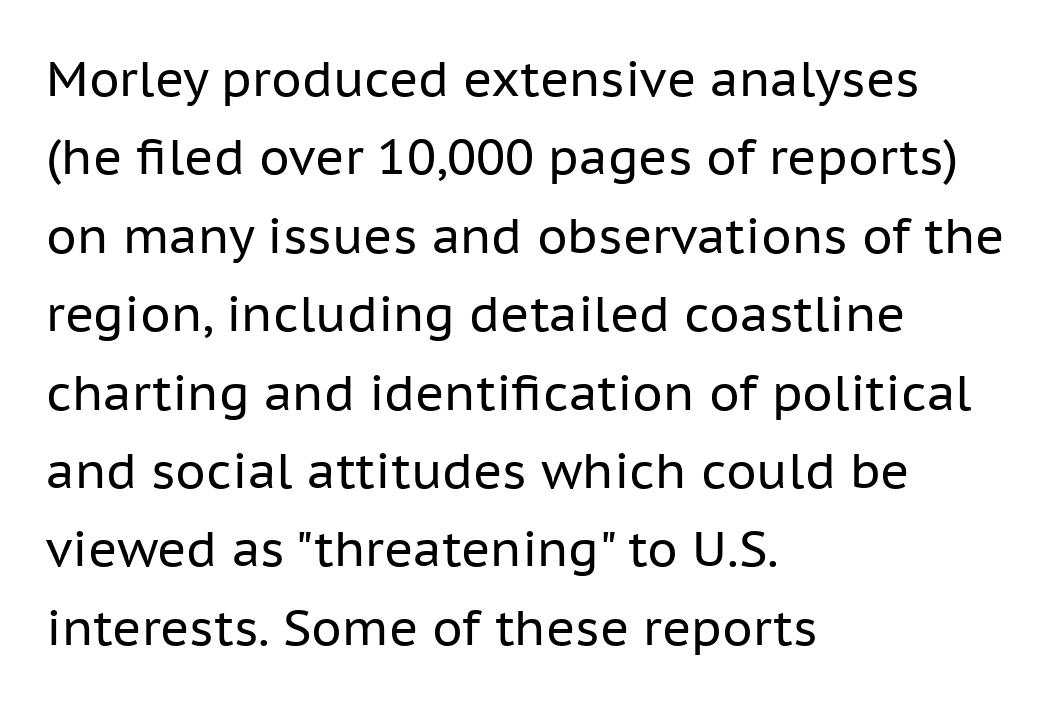
The image shows 49 px regular-weight sans-serif type, upright; set left-aligned, normal line spacing (1.6x), normal letter spacing, not underlined; low stroke contrast and a medium x-height.
